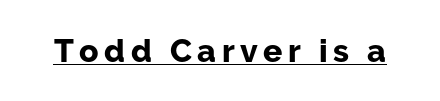
Q: Is the text bold? A: Yes.
Q: Is the text italic (slanted)? A: No, it is upright.
Q: Is the typeface a serif or a sans-serif typeface? A: Sans-serif.
Q: Is the text underlined? A: Yes.
Q: Width (condensed, normal, or wide)? A: Normal.
Q: Stroke contrast? A: Low.
Q: x-height? A: Medium.
Q: Monospaced? A: No.
